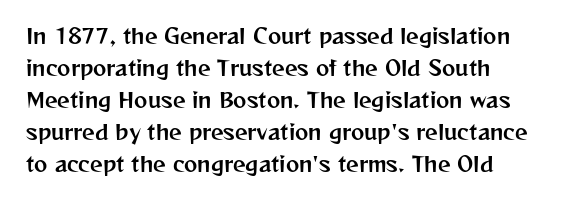
{"italic": "no", "underline": "no", "align": "left", "line_spacing": "normal", "line_spacing_ratio": 1.6, "letter_spacing": "normal", "letter_spacing_em": 0.0, "glyph_px": 20}
